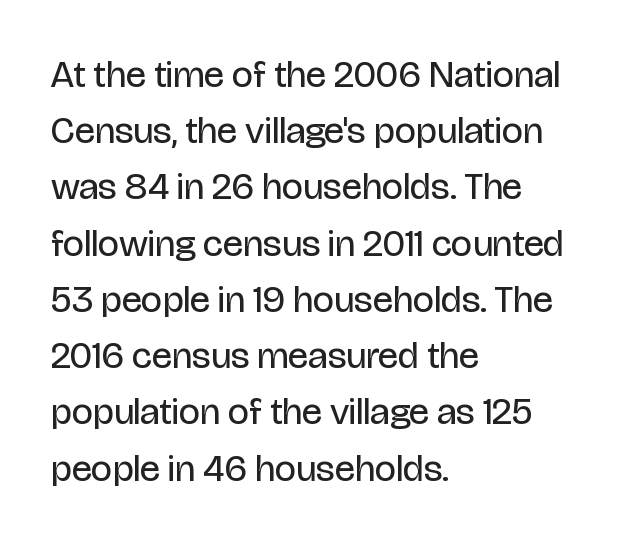
The image shows 38 px regular-weight, condensed sans-serif type, upright; set left-aligned, normal line spacing (1.48x), normal letter spacing, not underlined; low stroke contrast and a large x-height.
